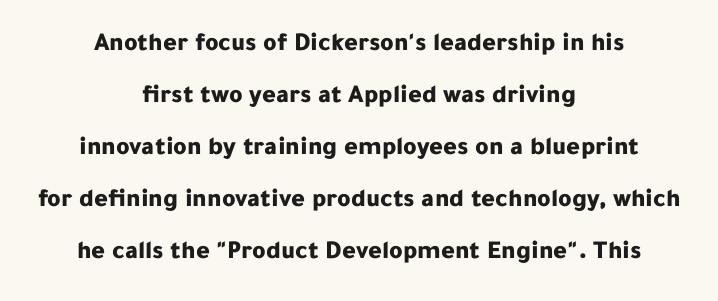
Q: Is the text bold? A: Yes.
Q: Is the text italic (slanted)? A: No, it is upright.
Q: Is the text underlined? A: No.
Q: How is the paragraph aligned? A: Centered.
Q: Is the spacing between letters normal or unusually wide? A: Normal.
Q: Is the spacing between lines tight, normal or loose? A: Loose.
